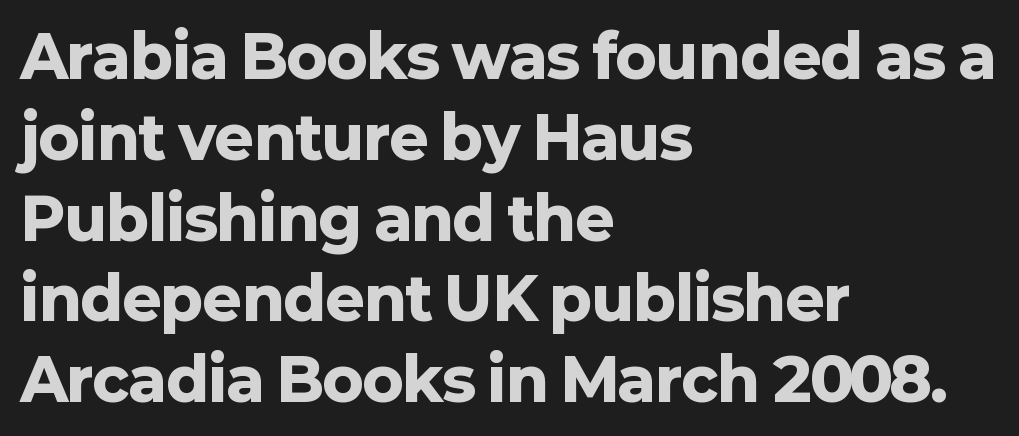
The image shows 59 px heavy sans-serif type, upright; set left-aligned, normal line spacing (1.37x), normal letter spacing, not underlined; low stroke contrast and a medium x-height.
